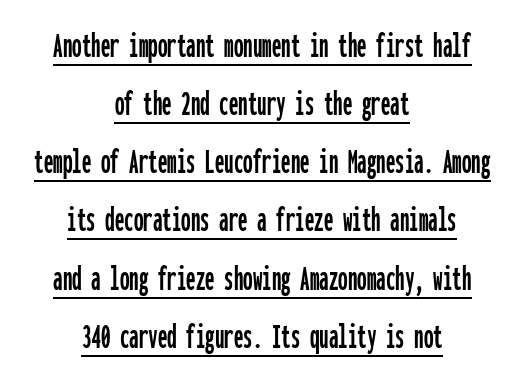
This sample is center-justified, so both line endings float freely. The type is set solid horizontally, with unmodified tracking. This is roman type, the default non-slanted kind. Do the characters align in a grid? Yes, the font is monospaced. Looks like someone drew a line under every word here.
